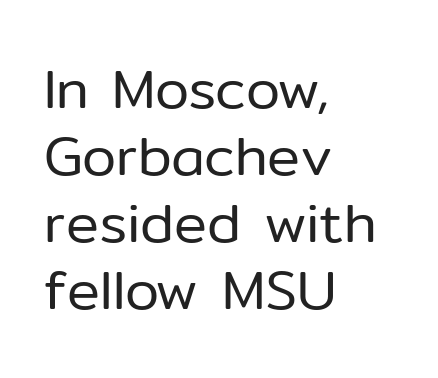
Q: Is the text bold? A: No.
Q: Is the text italic (slanted)? A: No, it is upright.
Q: Is the typeface a serif or a sans-serif typeface? A: Sans-serif.
Q: Is the text underlined? A: No.
Q: How is the paragraph aligned? A: Left-aligned.
Q: Is the spacing between letters normal or unusually wide? A: Normal.
Q: Width (condensed, normal, or wide)? A: Normal.
Q: Stroke contrast? A: Low.
Q: x-height? A: Medium.
Q: Monospaced? A: No.
